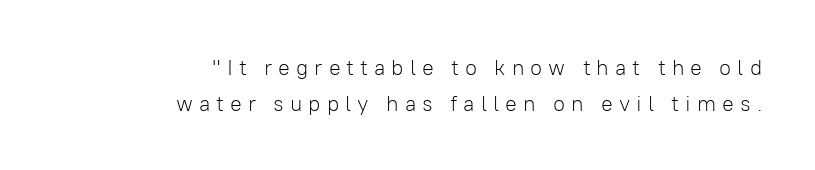
{"italic": "no", "bold": "no", "underline": "no", "align": "right", "line_spacing": "normal", "line_spacing_ratio": 1.62, "letter_spacing": "wide", "letter_spacing_em": 0.27, "glyph_px": 22}
